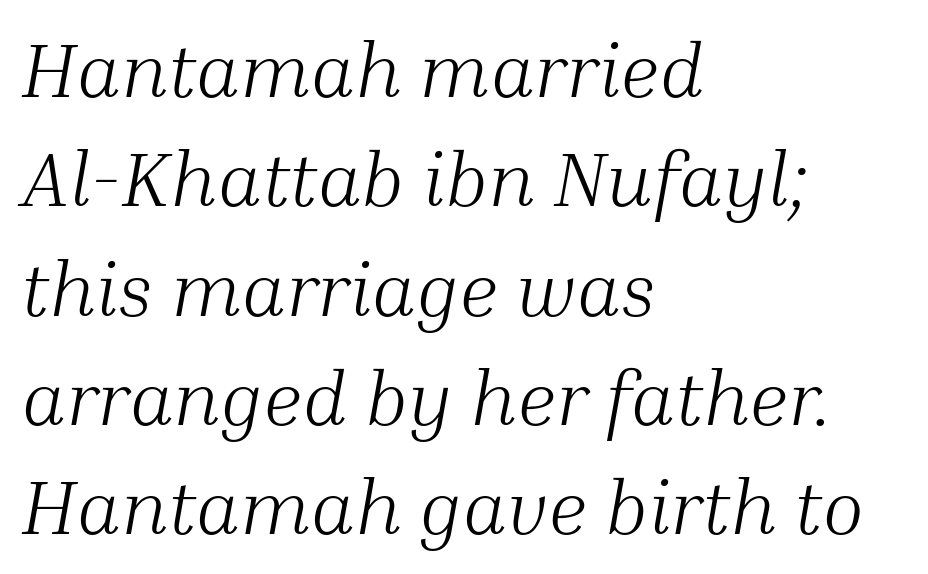
The gap between lines stays unmarked. Yep, that's italic — everything's leaning. Each letter keeps its own natural width here, so spacing adapts to shape. The designer went with a serif here, giving each stem small feet.
